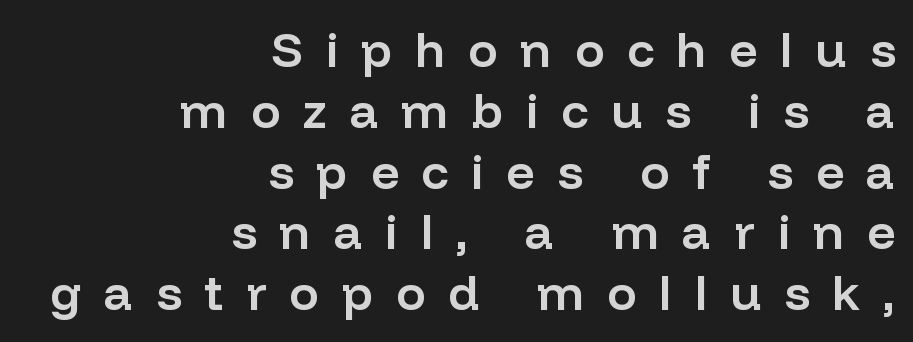
The image shows 49 px semibold sans-serif type, upright; set right-aligned, line spacing 1.24x, unusually wide letter spacing (+0.47 em), not underlined; low stroke contrast and a medium x-height.
